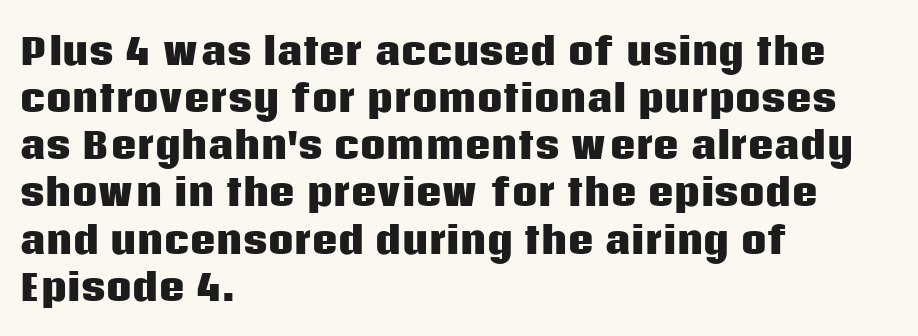
As a designer I'd log this as weight 700, bold. Here the designer chose a conventional face with non-uniform glyph widths. Look at the tracking — it's just the regular setting, nothing added. Ascenders rise straight up at ninety degrees. Where is the straight margin? On the left. Nobody drew a line under any word here.
